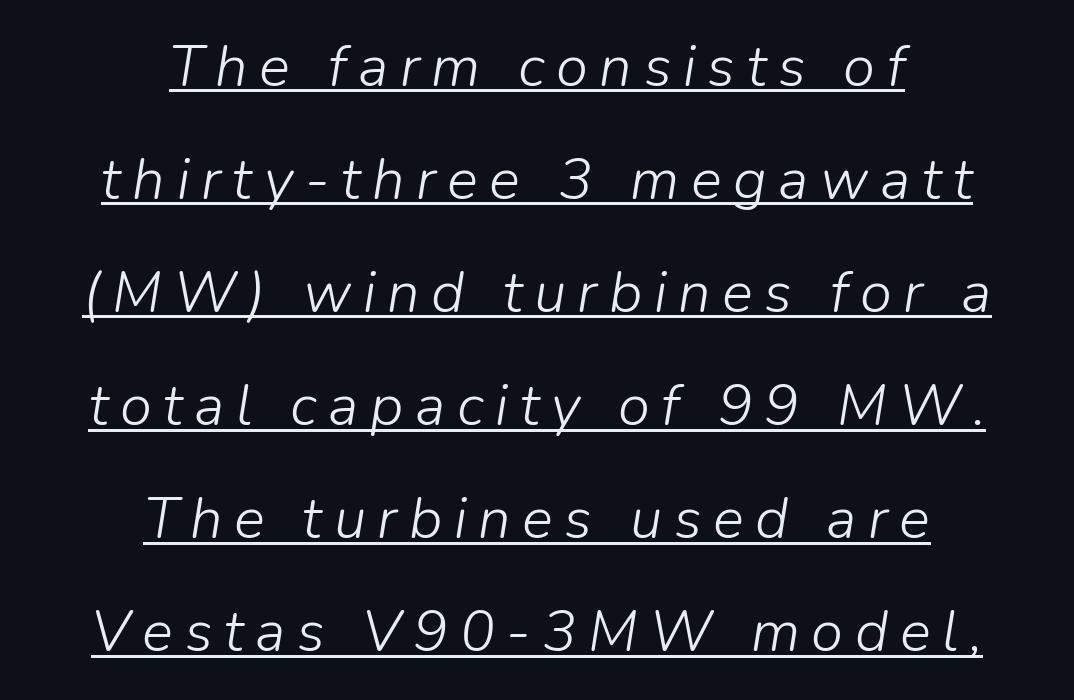
A continuous stroke trails under the words, as in a hyperlink. This sample uses an oblique cut, with every glyph tilted off the vertical. Compared with a typical body face, this is equally light or lighter still. Quick note: interline space is abundant. The rendering inserts visible extra space after every character. These lines are rendered in a variable-pitch font.
